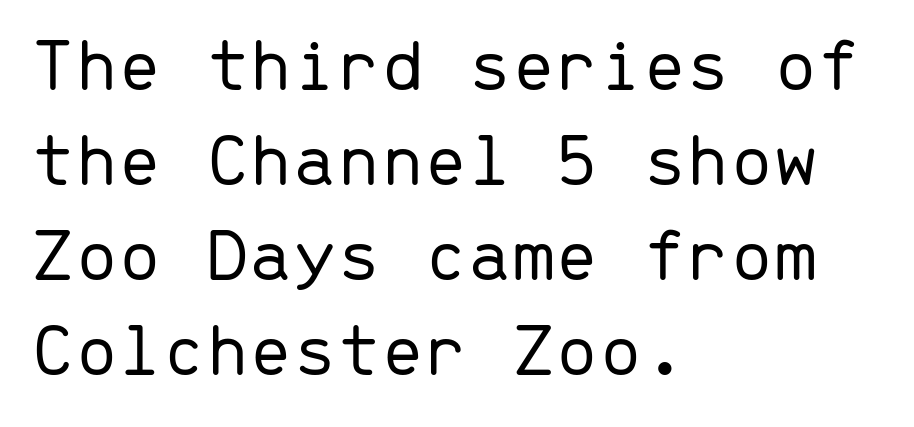
The image shows 78 px light sans-serif type, upright, monospaced; set left-aligned, line spacing 1.22x, normal letter spacing, not underlined; low stroke contrast and a medium x-height.
